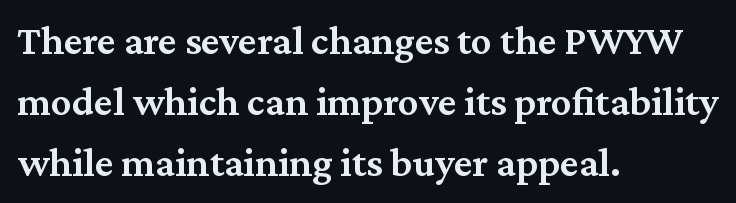
{"serif": "yes", "italic": "no", "bold": "semi", "weight": "semibold", "width": "normal", "stroke_contrast": "medium", "x_height": "medium", "monospaced": "no", "underline": "no", "align": "left", "line_spacing": "normal", "line_spacing_ratio": 1.49, "letter_spacing": "normal", "letter_spacing_em": 0.0, "glyph_px": 41}
